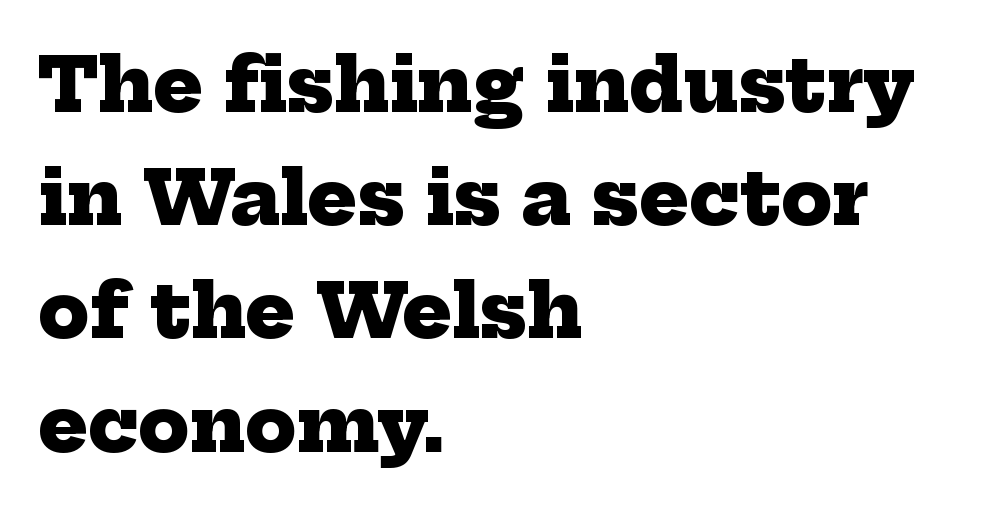
The ragged edge is on the right, which tells us the setting is flush left. Glance below the letters and you will spot only blank space. Proportional: the letters do not fall into vertical columns. Strokes here are thick enough to call this a true bold.
